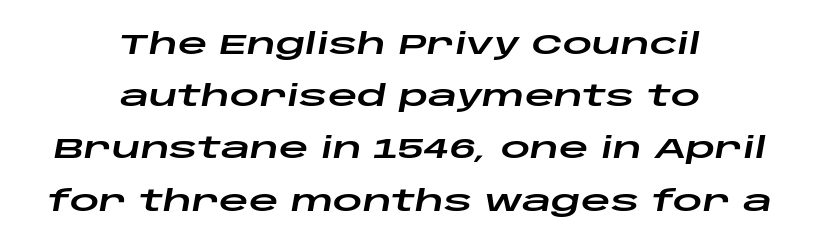
The face used here has a pronounced slope to its letters. Leftover space on each line is divided equally before and after the words. You could call the tracking neutral — neither tight nor loose. Looks like regular typesetting: each glyph gets only the width it needs.
